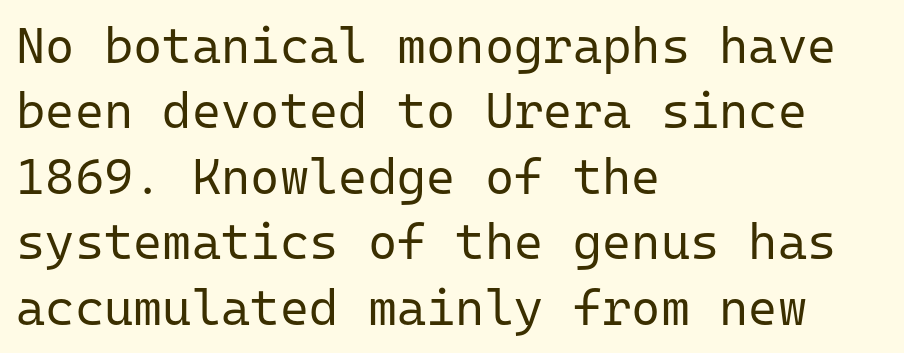
Weight: in the light-to-regular range. The letters stand straight up with perfectly vertical stems. Vertical spacing — default. The letterforms sit shoulder to shoulder at normal distance. Clear beneath every line of the passage. Compared with a centered layout, this one pins lines to the left instead.
